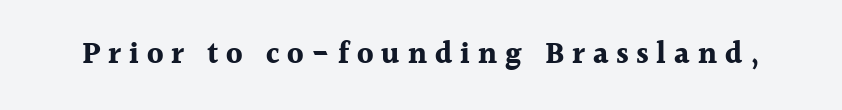
Q: Is the text bold? A: Yes.
Q: Is the text italic (slanted)? A: No, it is upright.
Q: Is the typeface a serif or a sans-serif typeface? A: Serif.
Q: Is the text underlined? A: No.
Q: Is the spacing between letters normal or unusually wide? A: Unusually wide.
Q: Width (condensed, normal, or wide)? A: Normal.
Q: x-height? A: Medium.
Q: Monospaced? A: No.
